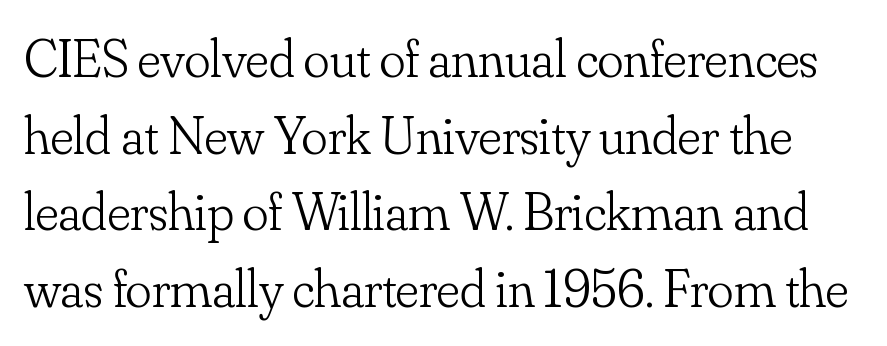
{"serif": "yes", "italic": "no", "bold": "no", "weight": "light", "width": "normal", "stroke_contrast": "low", "x_height": "small", "monospaced": "no", "underline": "no", "line_spacing": "normal", "line_spacing_ratio": 1.42, "letter_spacing": "normal", "letter_spacing_em": 0.0, "glyph_px": 54}
